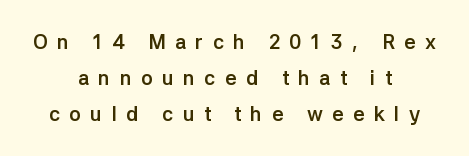
Q: Is the text bold? A: Yes.
Q: Is the text italic (slanted)? A: No, it is upright.
Q: Is the text underlined? A: No.
Q: How is the paragraph aligned? A: Centered.
Q: Is the spacing between letters normal or unusually wide? A: Unusually wide.
